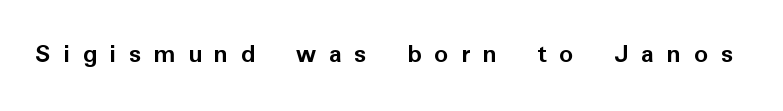
The passage shown has open, widely tracked lettering throughout. When letters stand straight like this, we call the style roman or upright. Does the weight exceed regular? Yes, all the way to bold. Plain, unruled lines of type.
